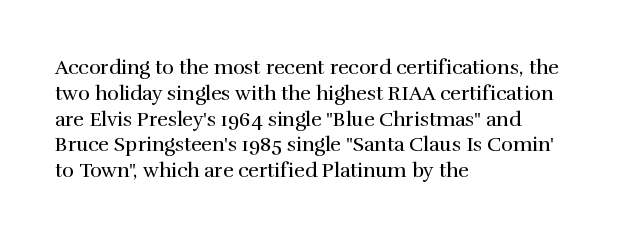
Q: Is the text bold? A: No.
Q: Is the text italic (slanted)? A: No, it is upright.
Q: Is the text underlined? A: No.
Q: How is the paragraph aligned? A: Left-aligned.
Q: Is the spacing between letters normal or unusually wide? A: Normal.
Q: Is the spacing between lines tight, normal or loose? A: Normal.
